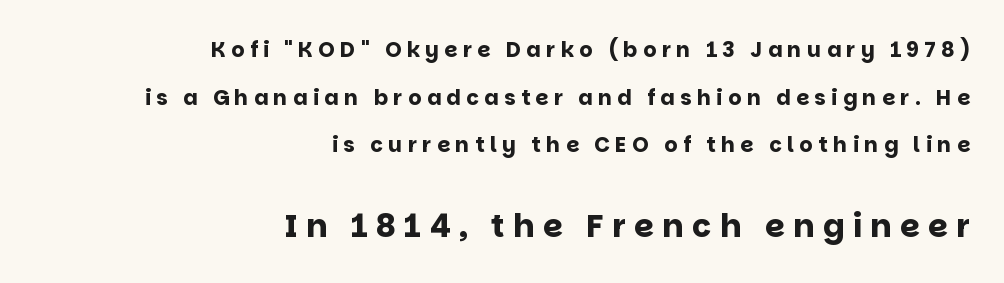
Q: Is the text bold? A: Yes.
Q: Is the text italic (slanted)? A: No, it is upright.
Q: Is the typeface a serif or a sans-serif typeface? A: Sans-serif.
Q: Is the text underlined? A: No.
Q: How is the paragraph aligned? A: Right-aligned.
Q: Is the spacing between letters normal or unusually wide? A: Unusually wide.
Q: Is the spacing between lines tight, normal or loose? A: Loose.
Q: Which block of text is set in a larger size, the first (top) or the second (bottom)? A: The second (bottom) one.
Q: Width (condensed, normal, or wide)? A: Normal.
Q: Stroke contrast? A: Low.
Q: x-height? A: Large.
Q: Monospaced? A: No.
